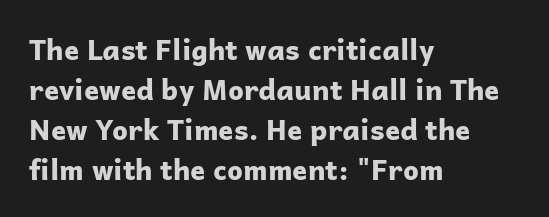
The space beneath each line is pristine and unruled. Layout note: lines flush left. How would I describe the line gaps? Plain and ordinary. The letters advance in unequal steps, a hallmark of proportional type. Is the type bold? Yes — the strokes are clearly thick and heavy.
